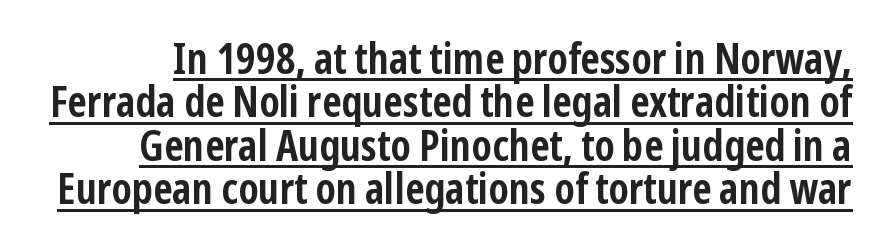
The image shows 43 px semibold, condensed sans-serif type, upright; set tight line spacing (1.01x), normal letter spacing, underlined; low stroke contrast and a medium x-height.
